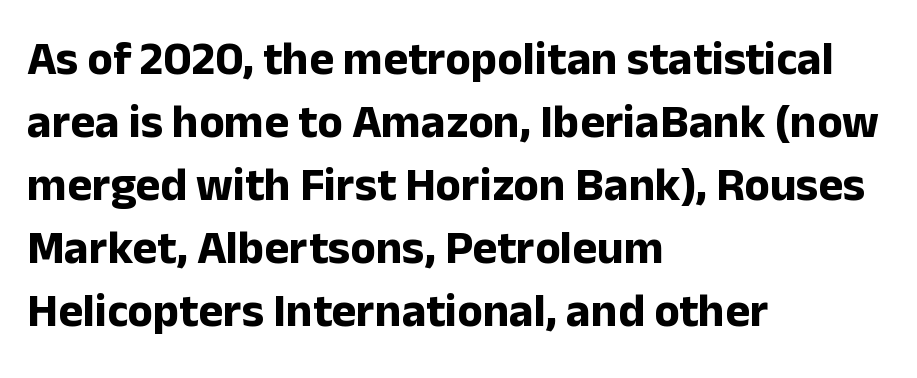
{"serif": "no", "italic": "no", "bold": "yes", "weight": "bold", "width": "normal", "stroke_contrast": "low", "x_height": "medium", "monospaced": "no", "underline": "no", "align": "left", "line_spacing": "normal", "line_spacing_ratio": 1.34, "letter_spacing": "normal", "letter_spacing_em": 0.0, "glyph_px": 47}
